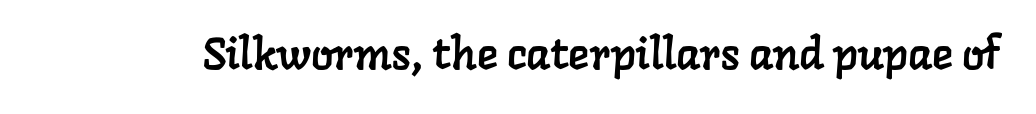
{"serif": "yes", "width": "normal", "stroke_contrast": "low", "x_height": "medium", "monospaced": "no", "underline": "no", "letter_spacing": "normal", "letter_spacing_em": 0.0, "glyph_px": 44}
